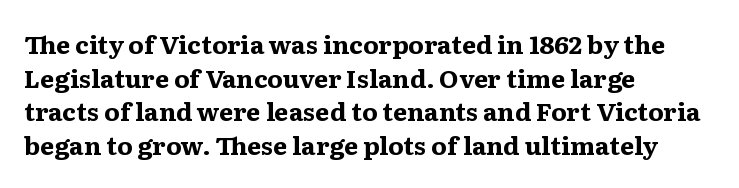
The image shows 25 px bold type, upright; set left-aligned, normal line spacing (1.35x), normal letter spacing, not underlined.
